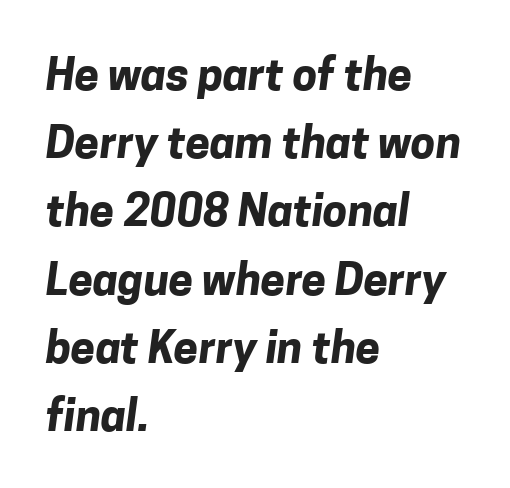
Is this a fixed-width face? No — the glyphs have proportional, varying widths. Classification — sans serif. Anything drawn beneath the words? Only blank space. You'd pick this weight for a headline — it's a proper bold. Observe the ordinary spacing: letters are neighbours, not strangers. Rows of type keep a routine distance in the vertical direction.
